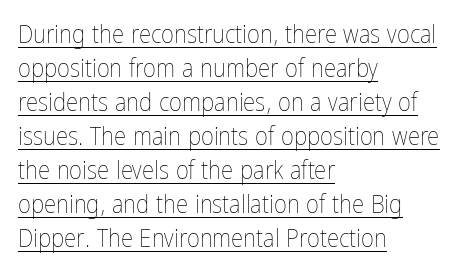
Q: Is the text bold? A: No.
Q: Is the text italic (slanted)? A: No, it is upright.
Q: Is the text underlined? A: Yes.
Q: How is the paragraph aligned? A: Left-aligned.
Q: Is the spacing between letters normal or unusually wide? A: Normal.
Q: Is the spacing between lines tight, normal or loose? A: Normal.
